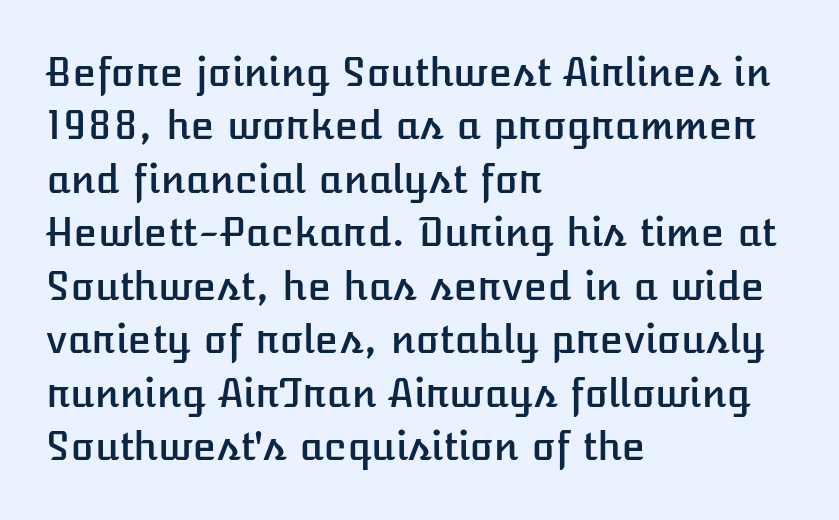
{"italic": "no", "width": "normal", "stroke_contrast": "low", "x_height": "medium", "monospaced": "no", "underline": "no", "align": "left", "line_spacing": "normal", "line_spacing_ratio": 1.37, "letter_spacing": "normal", "letter_spacing_em": 0.0, "glyph_px": 39}
